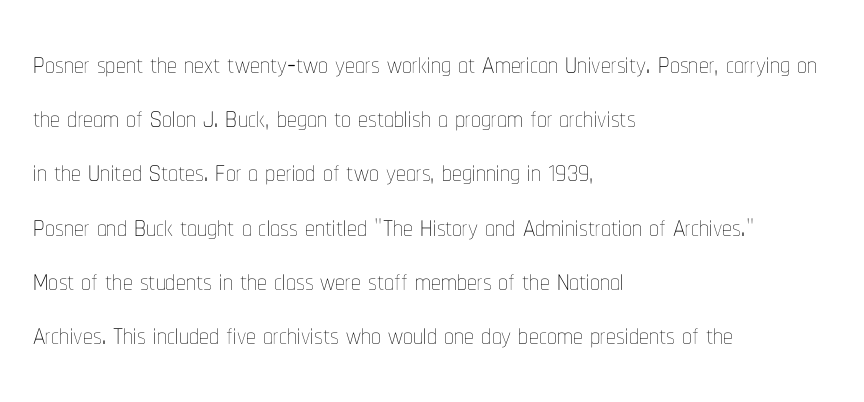
{"italic": "no", "bold": "no", "weight": "thin", "width": "condensed", "stroke_contrast": "low", "x_height": "medium", "monospaced": "no", "underline": "no", "align": "left", "line_spacing": "normal", "line_spacing_ratio": 1.39, "letter_spacing": "normal", "letter_spacing_em": 0.0, "glyph_px": 39}
